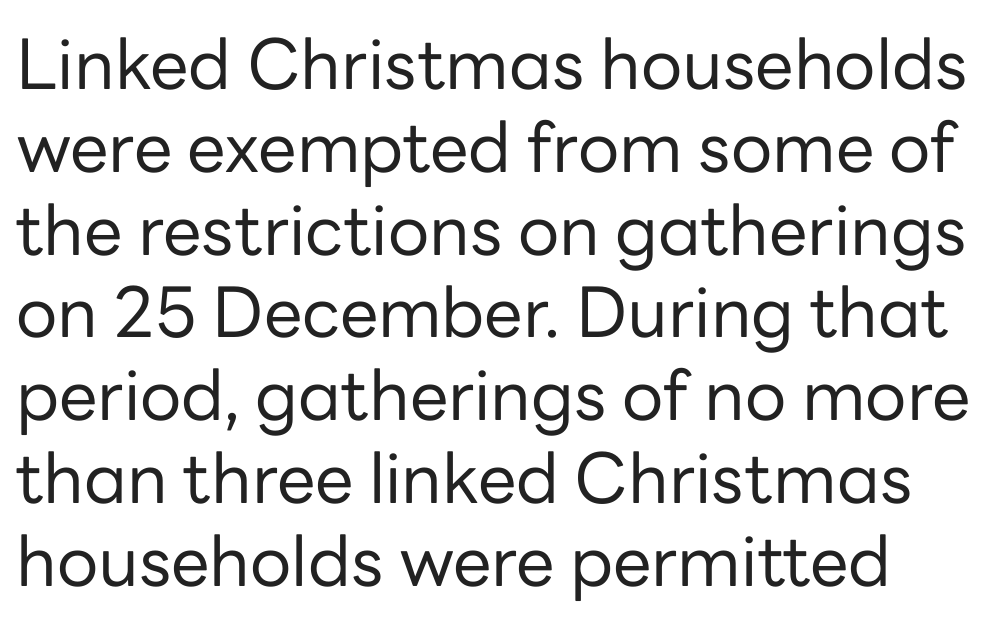
Q: Is the text bold? A: No.
Q: Is the text italic (slanted)? A: No, it is upright.
Q: Is the typeface a serif or a sans-serif typeface? A: Sans-serif.
Q: Is the text underlined? A: No.
Q: Is the spacing between letters normal or unusually wide? A: Normal.
Q: Width (condensed, normal, or wide)? A: Normal.
Q: Stroke contrast? A: Low.
Q: x-height? A: Medium.
Q: Monospaced? A: No.
